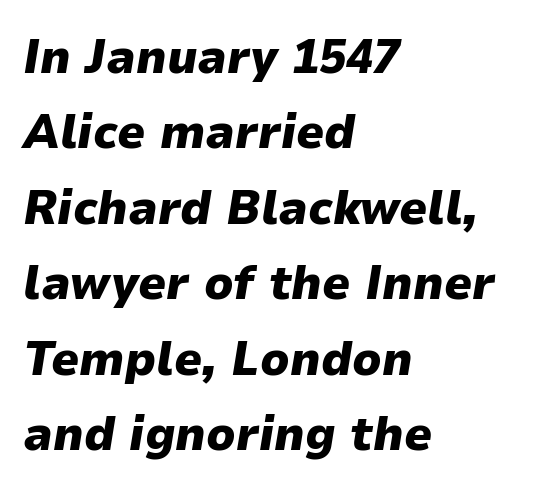
{"italic": "yes", "lean": "right", "slant_degrees": 9, "bold": "yes", "weight": "heavy", "width": "normal", "stroke_contrast": "low", "x_height": "medium", "monospaced": "no", "underline": "no", "align": "left", "line_spacing": "normal", "line_spacing_ratio": 1.54, "letter_spacing": "normal", "letter_spacing_em": 0.0, "glyph_px": 49}
